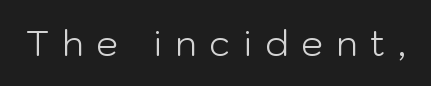
The image shows 35 px light sans-serif type, upright; set unusually wide letter spacing (+0.37 em), not underlined; low stroke contrast and a medium x-height.
